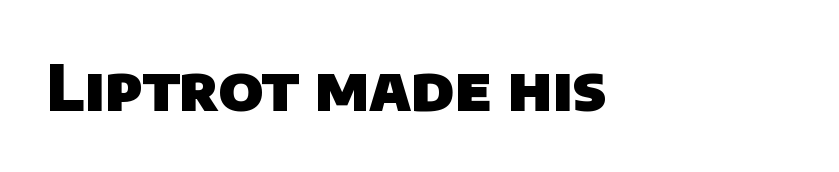
{"serif": "no", "bold": "yes", "weight": "heavy", "width": "normal", "stroke_contrast": "low", "x_height": "large", "monospaced": "no", "underline": "no", "letter_spacing": "normal", "letter_spacing_em": 0.0, "glyph_px": 62}
